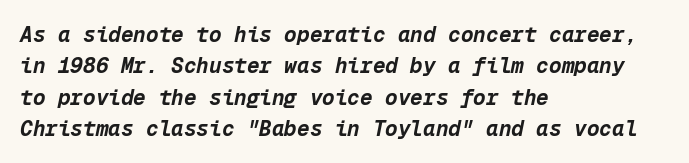
This block has exactly the height ordinary leading produces. Check under the words: just untouched page. Is the block centered? No — it sits flush against the left margin. Words appear dense and cohesive because spacing is normal. Compared with ordinary roman type, these characters are visibly tilted.
